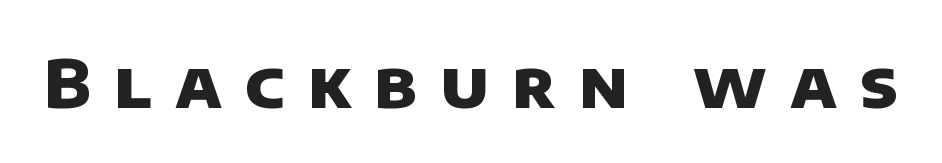
Q: Is the text bold? A: Yes.
Q: Is the typeface a serif or a sans-serif typeface? A: Sans-serif.
Q: Is the text underlined? A: No.
Q: Is the spacing between letters normal or unusually wide? A: Unusually wide.
Q: Width (condensed, normal, or wide)? A: Normal.
Q: Stroke contrast? A: Low.
Q: x-height? A: Large.
Q: Monospaced? A: No.
